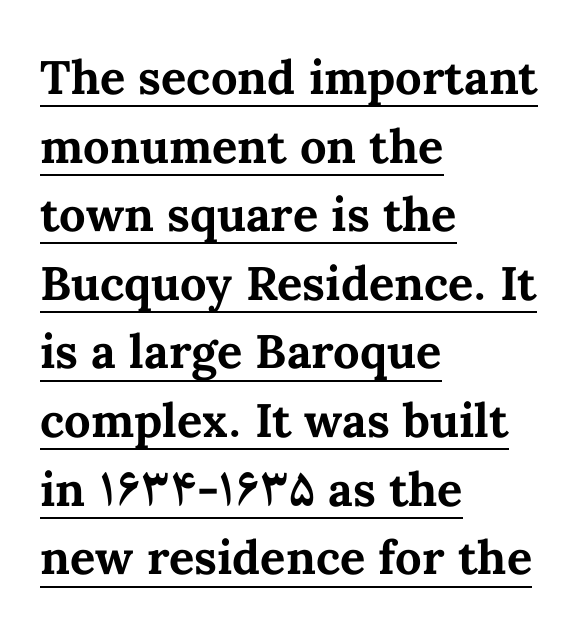
{"italic": "no", "bold": "yes", "weight": "bold", "width": "normal", "stroke_contrast": "medium", "x_height": "medium", "monospaced": "no", "underline": "yes", "align": "left", "line_spacing": "normal", "line_spacing_ratio": 1.46, "letter_spacing": "normal", "letter_spacing_em": 0.0, "glyph_px": 47}
